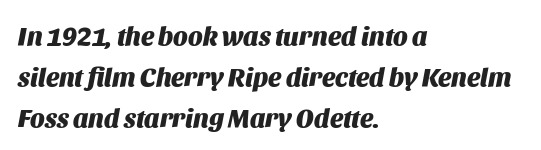
Q: Is the text bold? A: Yes.
Q: Is the text italic (slanted)? A: Yes, it leans right by about 11 degrees.
Q: Is the text underlined? A: No.
Q: How is the paragraph aligned? A: Left-aligned.
Q: Is the spacing between letters normal or unusually wide? A: Normal.
Q: Is the spacing between lines tight, normal or loose? A: Normal.
